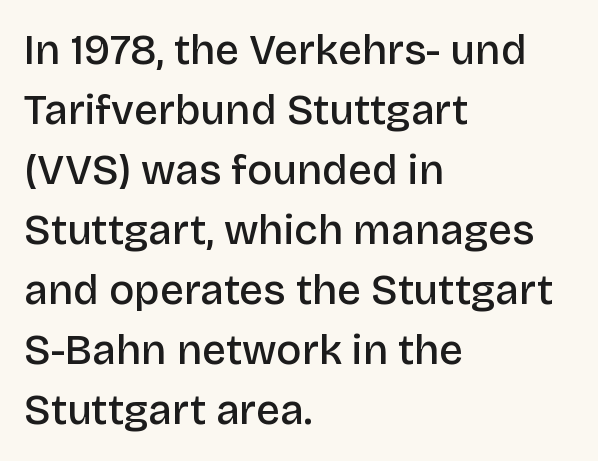
The image shows 42 px semibold sans-serif type, upright; set left-aligned, normal line spacing (1.43x), normal letter spacing, not underlined; low stroke contrast and a large x-height.
